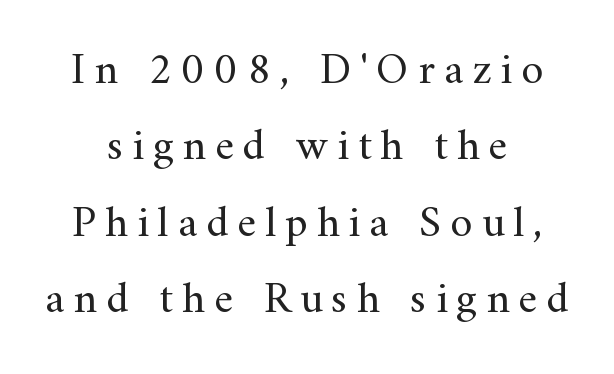
{"serif": "yes", "italic": "no", "bold": "no", "weight": "regular", "width": "normal", "stroke_contrast": "medium", "x_height": "small", "monospaced": "no", "underline": "no", "line_spacing": "normal", "line_spacing_ratio": 1.7, "letter_spacing": "wide", "letter_spacing_em": 0.2, "glyph_px": 45}
